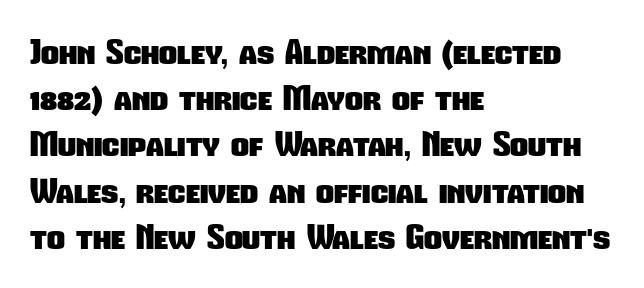
The image shows 35 px heavy, condensed sans-serif type; set left-aligned, normal line spacing (1.32x), normal letter spacing, not underlined; low stroke contrast and a medium x-height.
